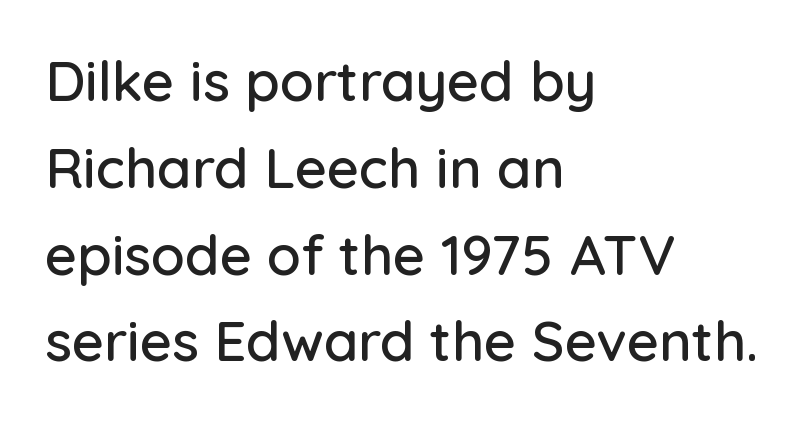
Q: Is the text italic (slanted)? A: No, it is upright.
Q: Is the typeface a serif or a sans-serif typeface? A: Sans-serif.
Q: Is the text underlined? A: No.
Q: How is the paragraph aligned? A: Left-aligned.
Q: Is the spacing between letters normal or unusually wide? A: Normal.
Q: Is the spacing between lines tight, normal or loose? A: Normal.
Q: Width (condensed, normal, or wide)? A: Normal.
Q: Stroke contrast? A: Low.
Q: x-height? A: Medium.
Q: Monospaced? A: No.
